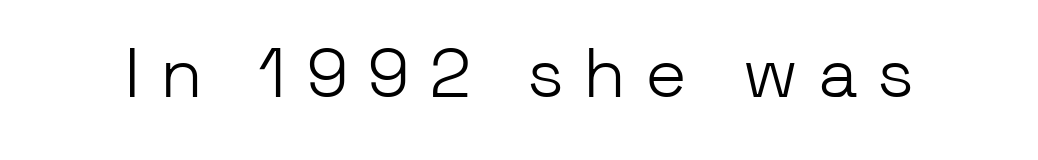
Here the designer chose a conventional face with non-uniform glyph widths. Type style note: lacks serifs. The rendering inserts visible extra space after every character. Summary of weight: not heavy and not bold.
